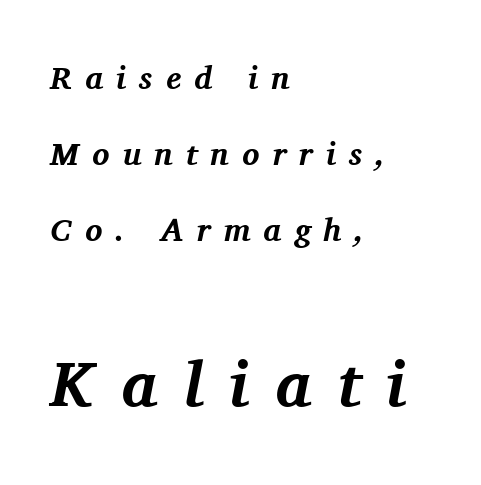
The image shows 64 px bold serif type, italic (leaning right); set left-aligned, loose line spacing (2.37x), unusually wide letter spacing (+0.41 em), not underlined; the second (bottom) block is 2.0x larger; medium stroke contrast and a medium x-height.
